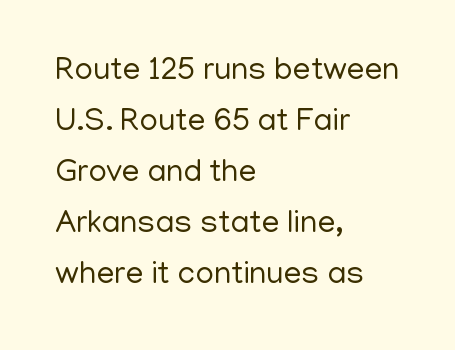
A bare baseline throughout the passage. The glyphs in this specimen are sans serif. The font sits on the lighter half of the weight spectrum, regular included. Rendered with straight, roman letterforms. Character widths vary here, with narrow letters taking less room than wide ones.
